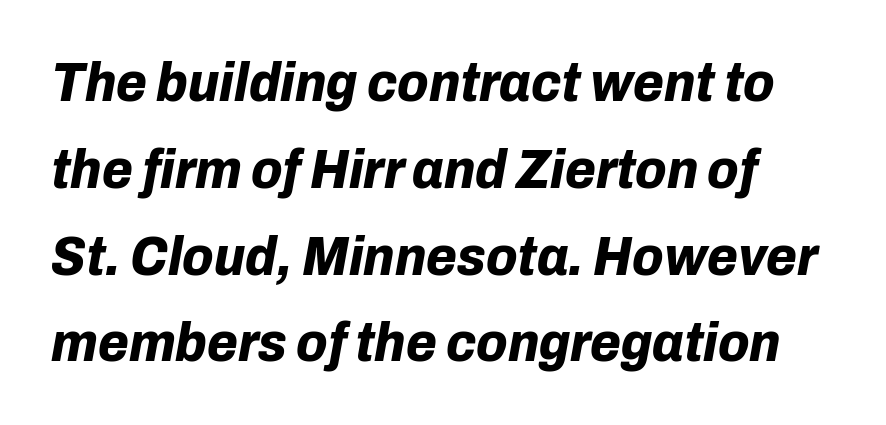
Italic? Definitely — the glyphs are oblique. The passage shown is typed in a proportional face where columns would drift. The lines sit at an ordinary, default distance from one another. This is heavy type, rendered in bold. The baseline area is clear. Words appear dense and cohesive because spacing is normal.
